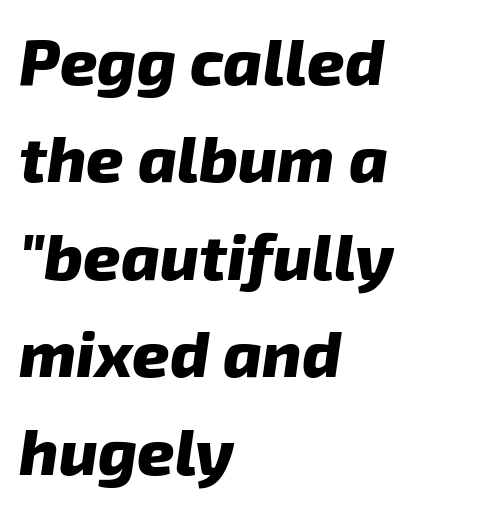
Q: Is the text bold? A: Yes.
Q: Is the typeface a serif or a sans-serif typeface? A: Sans-serif.
Q: Is the text underlined? A: No.
Q: How is the paragraph aligned? A: Left-aligned.
Q: Is the spacing between letters normal or unusually wide? A: Normal.
Q: Is the spacing between lines tight, normal or loose? A: Normal.
Q: Width (condensed, normal, or wide)? A: Normal.
Q: Stroke contrast? A: Low.
Q: x-height? A: Medium.
Q: Monospaced? A: No.
